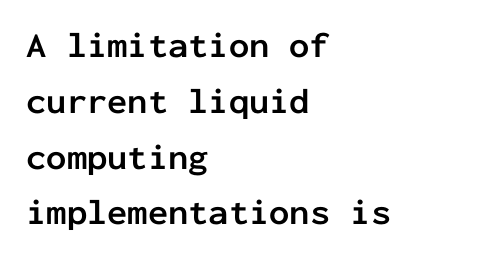
Fixed-width glyphs throughout — classic coding-font behaviour. Italic? Not at all — the glyphs are vertical. Visually the block forms a straight wall on the left and a jagged coastline on the right. Whoever set this chose a conventional vertical rhythm.
